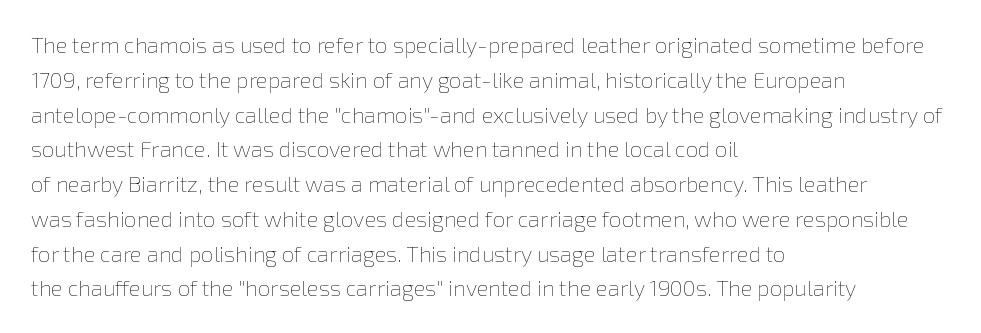
All the whitespace from short lines collects on the right. No extra tracking has been applied to these lines. Characters remain perfectly vertical along every line. The space beneath each line is pristine and unruled. Vertical stems look standard width or narrower in stroke.
